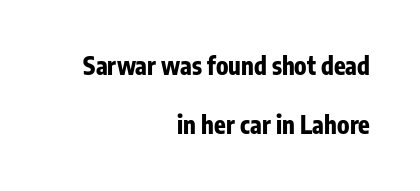
The image shows 24 px bold type, upright; set right-aligned, loose line spacing (2.47x), normal letter spacing, not underlined.
